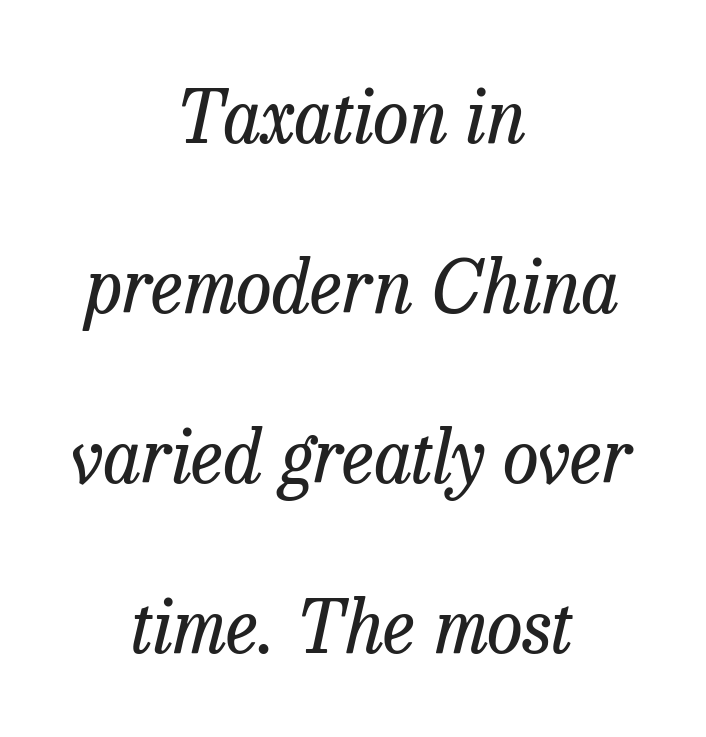
Q: Is the text bold? A: No.
Q: Is the text italic (slanted)? A: Yes, it leans right by about 13 degrees.
Q: Is the typeface a serif or a sans-serif typeface? A: Serif.
Q: Is the text underlined? A: No.
Q: How is the paragraph aligned? A: Centered.
Q: Is the spacing between letters normal or unusually wide? A: Normal.
Q: Is the spacing between lines tight, normal or loose? A: Loose.
Q: Width (condensed, normal, or wide)? A: Normal.
Q: Stroke contrast? A: Low.
Q: x-height? A: Medium.
Q: Monospaced? A: No.
